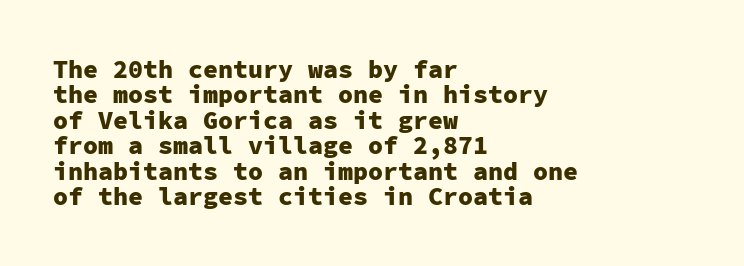
Q: Is the text bold? A: Yes.
Q: Is the text italic (slanted)? A: No, it is upright.
Q: Is the text underlined? A: No.
Q: How is the paragraph aligned? A: Left-aligned.
Q: Is the spacing between letters normal or unusually wide? A: Normal.
Q: Is the spacing between lines tight, normal or loose? A: Tight.
